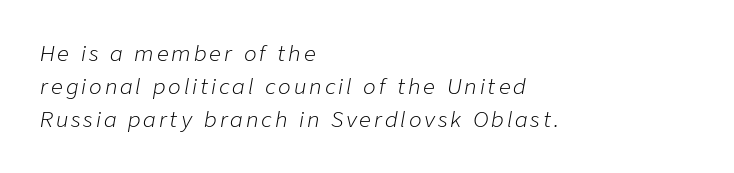
The image shows 21 px text type, italic (leaning right); set left-aligned, normal line spacing (1.56x), not underlined.
